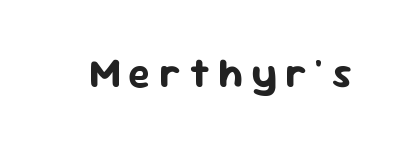
Q: Is the text bold? A: Yes.
Q: Is the text italic (slanted)? A: No, it is upright.
Q: Is the typeface a serif or a sans-serif typeface? A: Sans-serif.
Q: Is the text underlined? A: No.
Q: Is the spacing between letters normal or unusually wide? A: Unusually wide.
Q: Width (condensed, normal, or wide)? A: Normal.
Q: Stroke contrast? A: Low.
Q: x-height? A: Medium.
Q: Monospaced? A: No.
